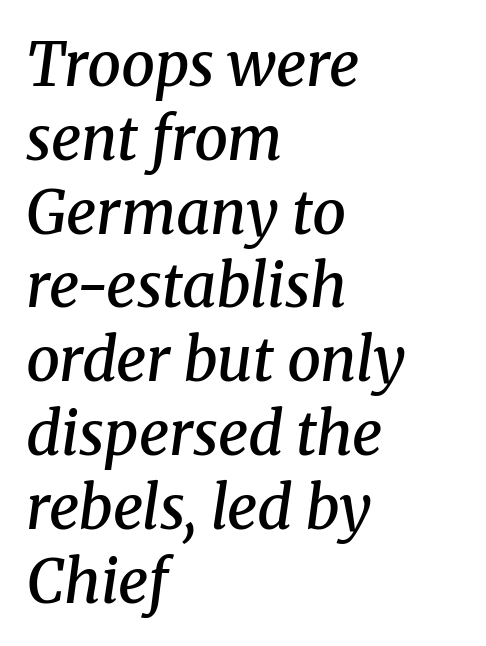
{"serif": "yes", "italic": "yes", "lean": "right", "slant_degrees": 8, "bold": "semi", "weight": "semibold", "width": "normal", "stroke_contrast": "medium", "x_height": "medium", "monospaced": "no", "underline": "no", "align": "left", "line_spacing_ratio": 1.23, "letter_spacing": "normal", "letter_spacing_em": 0.0, "glyph_px": 60}
